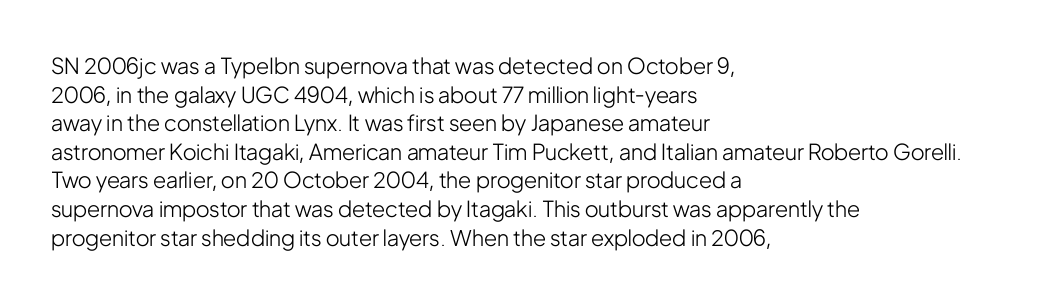
The image shows 22 px text type, upright; set left-aligned, normal line spacing (1.3x), normal letter spacing, not underlined.
